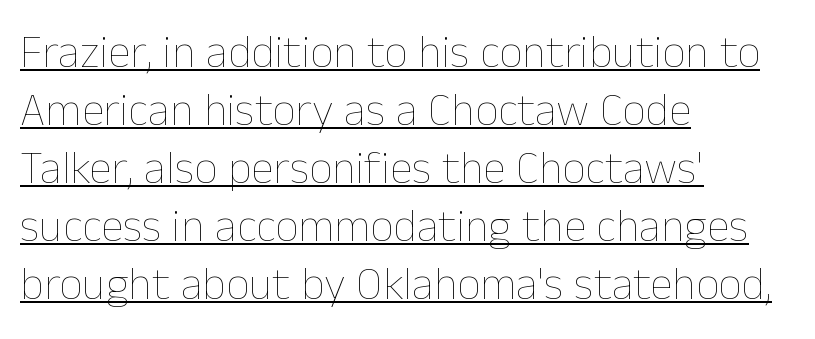
{"italic": "no", "bold": "no", "weight": "thin", "width": "normal", "stroke_contrast": "low", "x_height": "medium", "monospaced": "no", "underline": "yes", "align": "left", "line_spacing": "normal", "line_spacing_ratio": 1.26, "letter_spacing": "normal", "letter_spacing_em": 0.0, "glyph_px": 46}
